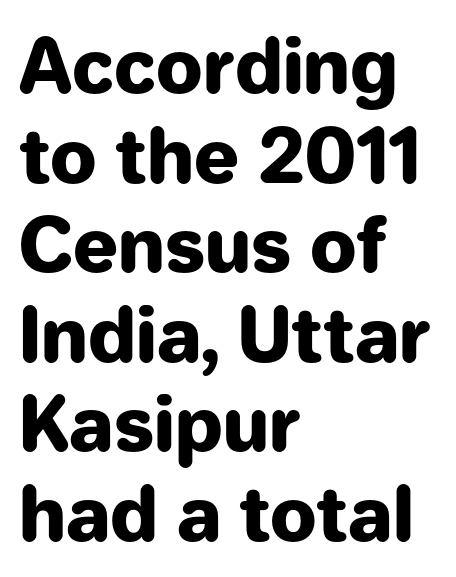
Q: Is the text bold? A: Yes.
Q: Is the text italic (slanted)? A: No, it is upright.
Q: Is the typeface a serif or a sans-serif typeface? A: Sans-serif.
Q: Is the text underlined? A: No.
Q: How is the paragraph aligned? A: Left-aligned.
Q: Is the spacing between letters normal or unusually wide? A: Normal.
Q: Width (condensed, normal, or wide)? A: Normal.
Q: Stroke contrast? A: Low.
Q: x-height? A: Medium.
Q: Monospaced? A: No.
